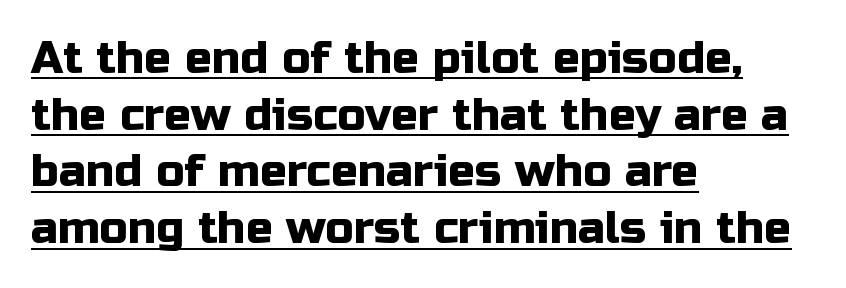
It's the straight-up-and-down kind of type. Normally led — the rows are evenly, conventionally spaced. Decoration check: the copy is underlined. Short and long lines alike share a common starting point at left. This rendering employs a face without finishing strokes, i.e., a sans-serif.
